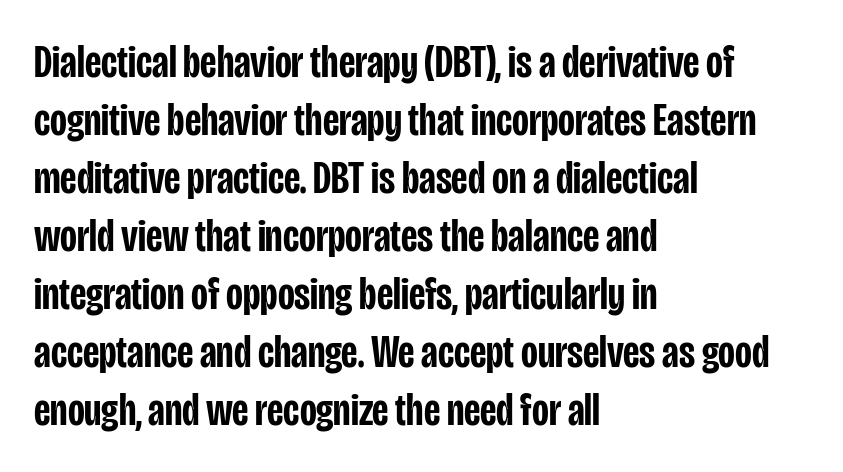
Does the copy run flush right? No — it runs flush left. Words float on clear page, feet unadorned. This is the in-between weight designers call semibold or demi. The horizontal fit of the characters is conventional and even. Think of a printed novel: that variable character pitch is what you see here.
